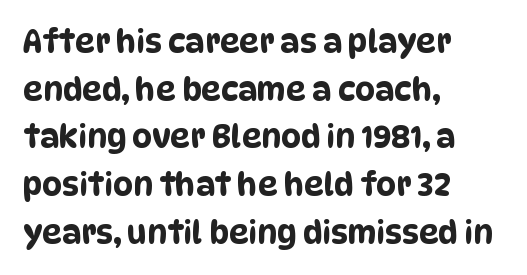
{"serif": "no", "width": "condensed", "stroke_contrast": "low", "x_height": "large", "monospaced": "no", "underline": "no", "align": "left", "line_spacing": "normal", "line_spacing_ratio": 1.54, "letter_spacing": "normal", "letter_spacing_em": 0.0, "glyph_px": 31}
